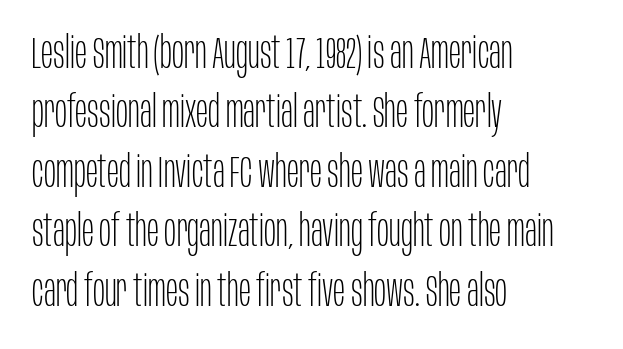
Q: Is the text bold? A: No.
Q: Is the text italic (slanted)? A: No, it is upright.
Q: Is the typeface a serif or a sans-serif typeface? A: Sans-serif.
Q: Is the text underlined? A: No.
Q: How is the paragraph aligned? A: Left-aligned.
Q: Is the spacing between letters normal or unusually wide? A: Normal.
Q: Is the spacing between lines tight, normal or loose? A: Normal.
Q: Width (condensed, normal, or wide)? A: Condensed.
Q: Stroke contrast? A: Low.
Q: x-height? A: Large.
Q: Monospaced? A: No.
